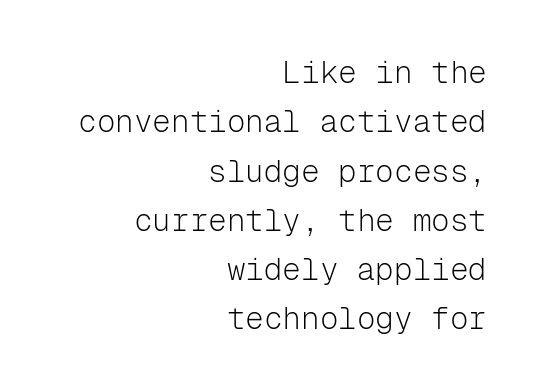
The image shows 31 px light sans-serif type, upright, monospaced; set right-aligned, normal line spacing (1.59x), normal letter spacing, not underlined; low stroke contrast and a medium x-height.
